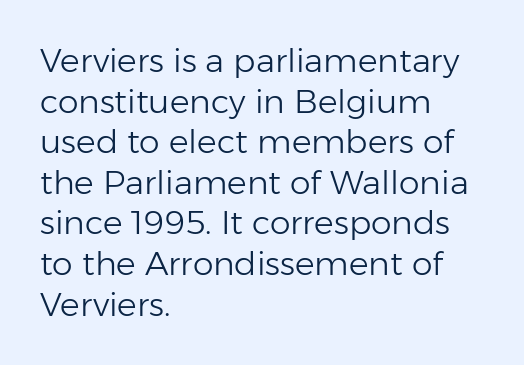
{"serif": "no", "italic": "no", "bold": "no", "weight": "light", "width": "normal", "stroke_contrast": "low", "x_height": "medium", "monospaced": "no", "underline": "no", "align": "left", "line_spacing_ratio": 1.23, "letter_spacing": "normal", "letter_spacing_em": 0.0, "glyph_px": 33}
